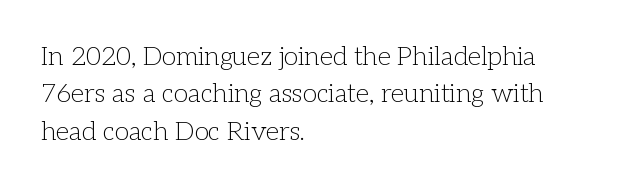
The image shows 26 px text type, upright; set left-aligned, normal line spacing (1.44x), normal letter spacing, not underlined.
